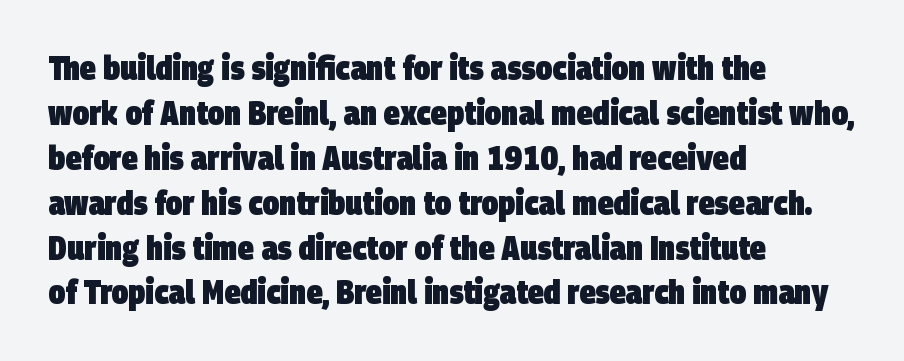
{"serif": "no", "bold": "yes", "weight": "heavy", "width": "condensed", "stroke_contrast": "low", "x_height": "large", "monospaced": "no", "underline": "no", "align": "left", "line_spacing": "normal", "line_spacing_ratio": 1.36, "letter_spacing": "normal", "letter_spacing_em": 0.0, "glyph_px": 33}
